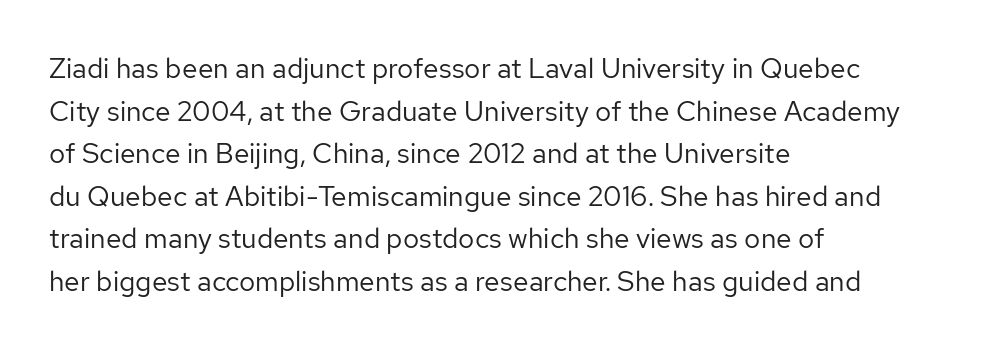
The image shows 28 px regular-weight sans-serif type, upright; set left-aligned, normal line spacing (1.52x), normal letter spacing, not underlined; low stroke contrast and a medium x-height.
